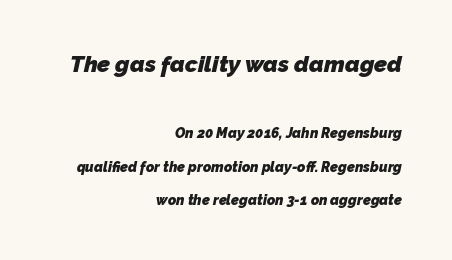
The passage shown is not underscored anywhere. The gaps between neighbouring characters are ordinary and unremarkable. The compositor pushed each line to the right boundary. Look at the stroke-to-counter ratio: heavy, a bold.
